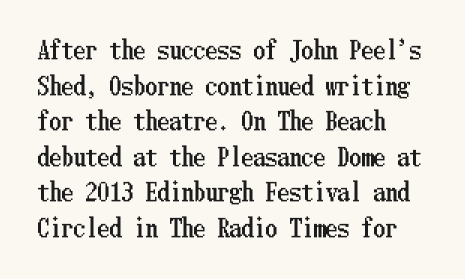
The lettering holds an erect, upright posture throughout. Inter-character spacing is left at the font's built-in metrics. The glyphs are unaccompanied by any horizontal stroke below them. Horizontal alignment here is leftward, the default for most running prose. Is there much room between lines? A standard amount, neither cramped nor airy.
